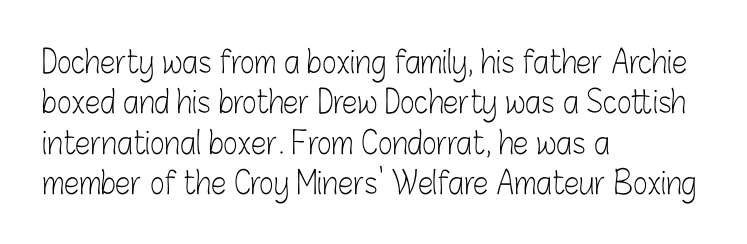
{"serif": "no", "italic": "no", "bold": "no", "weight": "light", "width": "condensed", "stroke_contrast": "low", "x_height": "medium", "monospaced": "no", "underline": "no", "align": "left", "line_spacing": "normal", "line_spacing_ratio": 1.3, "letter_spacing": "normal", "letter_spacing_em": 0.0, "glyph_px": 31}
